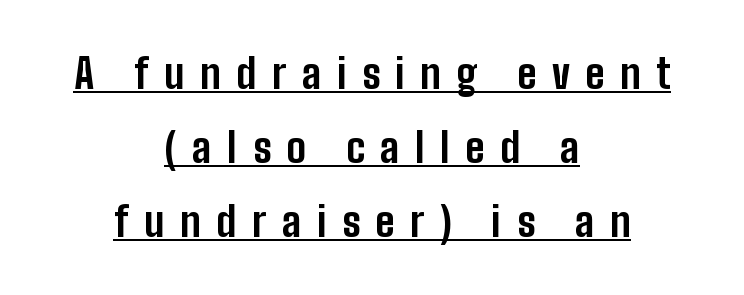
The image shows 41 px bold, condensed sans-serif type, upright; set centered, line spacing 1.81x, unusually wide letter spacing (+0.38 em), underlined; low stroke contrast and a medium x-height.
